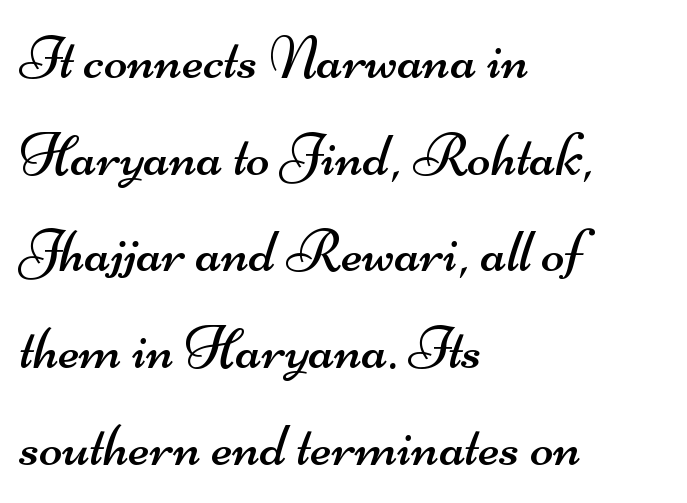
{"serif": "no", "bold": "no", "weight": "regular", "width": "wide", "stroke_contrast": "medium", "x_height": "small", "monospaced": "no", "underline": "no", "align": "left", "line_spacing": "normal", "line_spacing_ratio": 1.56, "letter_spacing": "normal", "letter_spacing_em": 0.0, "glyph_px": 62}
